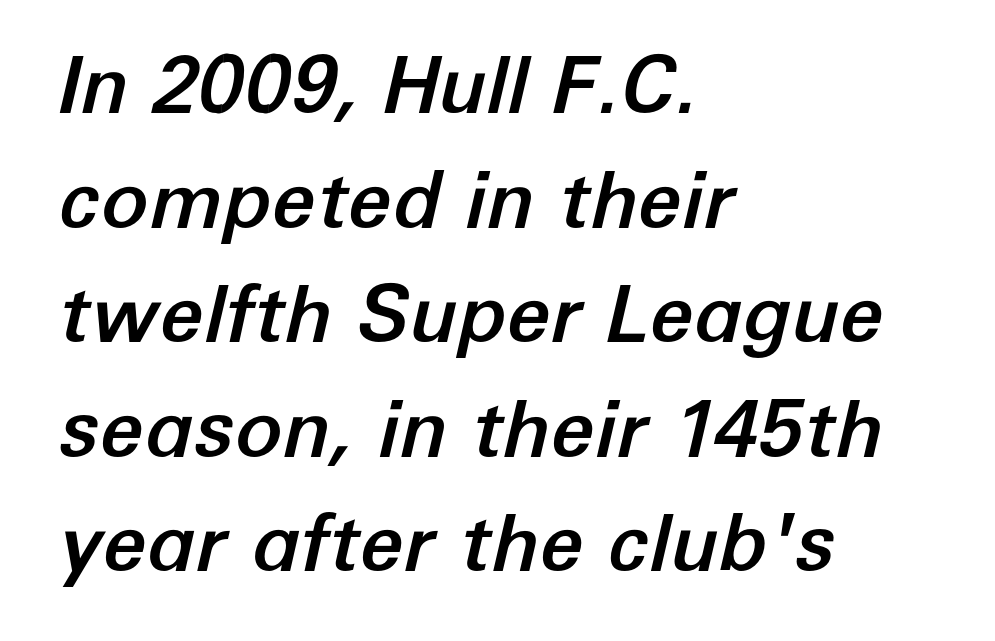
Vertical spacing — default. This rendering leaves character spacing at its baseline value. If you drew a line through each stem, it would be angled. The rendering uses natural spacing where letterforms have individual widths. Teacher's note: observe the even left margin — that is flush-left alignment. Underline: absent.
